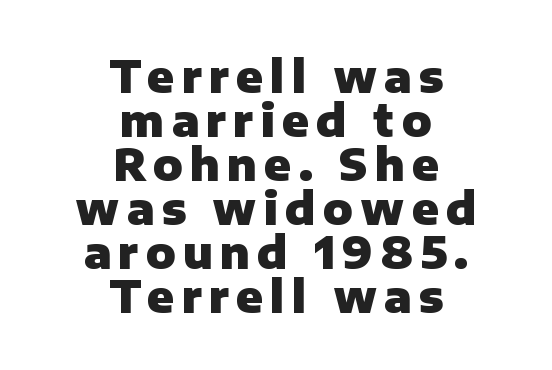
Typographic density is high because the face is bold. Has an underline been added? It has not. Tightly led — the rows are bunched. Serifs: no, the terminals of the letterforms are clean. These lines are centered, leaving both edges ragged.
